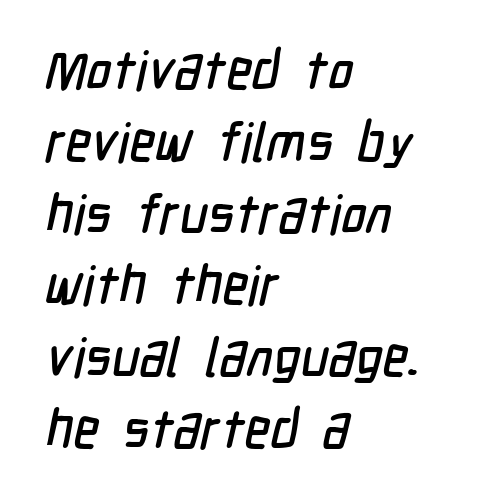
{"serif": "no", "width": "condensed", "stroke_contrast": "low", "x_height": "medium", "monospaced": "no", "underline": "no", "align": "left", "line_spacing": "normal", "line_spacing_ratio": 1.33, "letter_spacing": "normal", "letter_spacing_em": 0.0, "glyph_px": 54}
